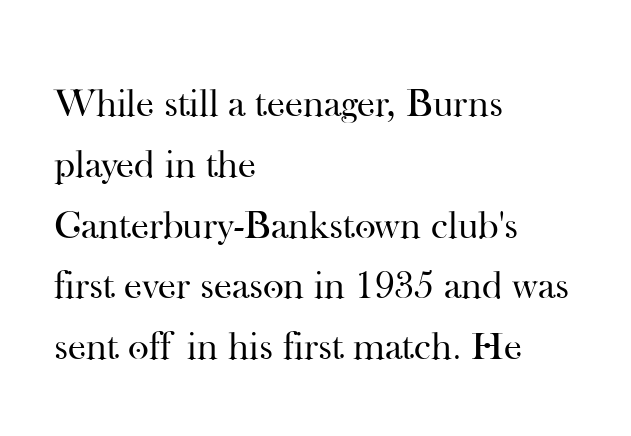
Q: Is the text bold? A: No.
Q: Is the text italic (slanted)? A: No, it is upright.
Q: Is the typeface a serif or a sans-serif typeface? A: Serif.
Q: Is the text underlined? A: No.
Q: How is the paragraph aligned? A: Left-aligned.
Q: Is the spacing between letters normal or unusually wide? A: Normal.
Q: Is the spacing between lines tight, normal or loose? A: Normal.
Q: Width (condensed, normal, or wide)? A: Normal.
Q: Stroke contrast? A: High.
Q: x-height? A: Small.
Q: Monospaced? A: No.
